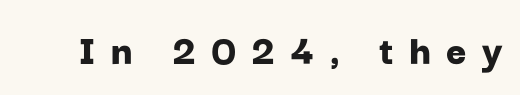
The image shows 44 px bold sans-serif type, upright; set unusually wide letter spacing (+0.34 em), not underlined; low stroke contrast and a medium x-height.
